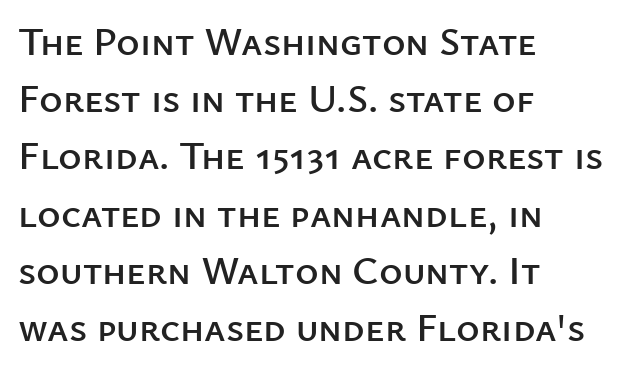
Q: Is the text italic (slanted)? A: No, it is upright.
Q: Is the typeface a serif or a sans-serif typeface? A: Sans-serif.
Q: Is the text underlined? A: No.
Q: How is the paragraph aligned? A: Left-aligned.
Q: Is the spacing between letters normal or unusually wide? A: Normal.
Q: Is the spacing between lines tight, normal or loose? A: Normal.
Q: Width (condensed, normal, or wide)? A: Normal.
Q: Stroke contrast? A: Low.
Q: x-height? A: Medium.
Q: Monospaced? A: No.
